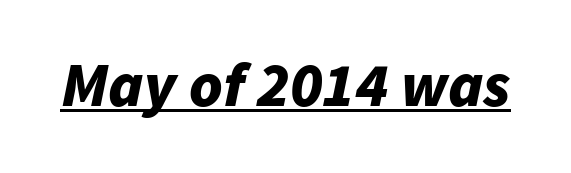
{"italic": "yes", "lean": "right", "slant_degrees": 11, "bold": "yes", "weight": "bold", "width": "normal", "stroke_contrast": "low", "x_height": "medium", "monospaced": "no", "underline": "yes", "letter_spacing": "normal", "letter_spacing_em": 0.0, "glyph_px": 63}
